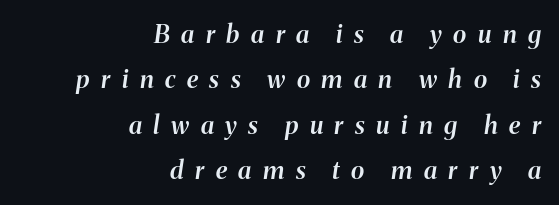
{"italic": "yes", "lean": "right", "slant_degrees": 8, "bold": "semi", "underline": "no", "align": "right", "line_spacing_ratio": 1.82, "letter_spacing": "wide", "letter_spacing_em": 0.46, "glyph_px": 25}
